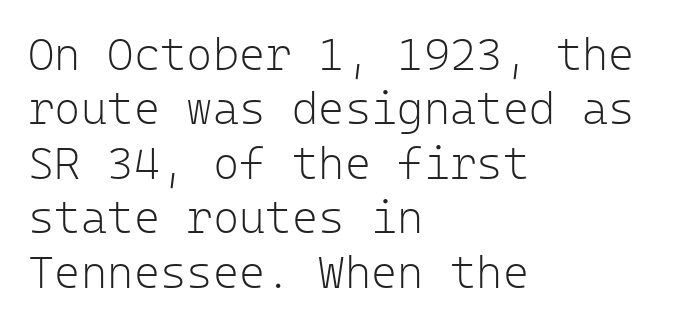
Words appear dense and cohesive because spacing is normal. Monospaced: the letters line up in strict vertical columns. A light-to-regular cut is what we see here. Honestly, there is no underline to notice here at all.
